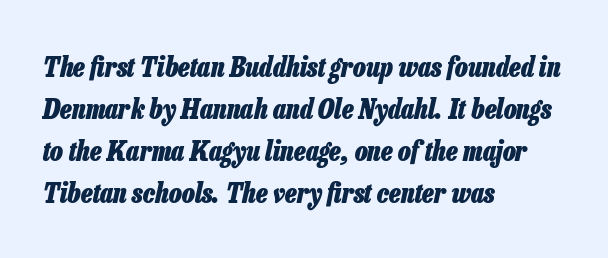
Q: Is the text bold? A: Yes.
Q: Is the text italic (slanted)? A: Yes, it leans right by about 13 degrees.
Q: Is the text underlined? A: No.
Q: How is the paragraph aligned? A: Left-aligned.
Q: Is the spacing between letters normal or unusually wide? A: Normal.
Q: Is the spacing between lines tight, normal or loose? A: Normal.
